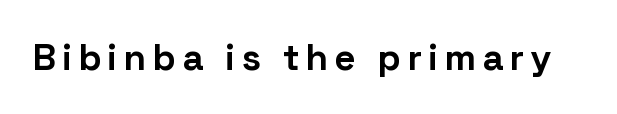
{"serif": "no", "italic": "no", "bold": "yes", "weight": "bold", "width": "normal", "stroke_contrast": "low", "x_height": "medium", "monospaced": "no", "underline": "no", "glyph_px": 37}
